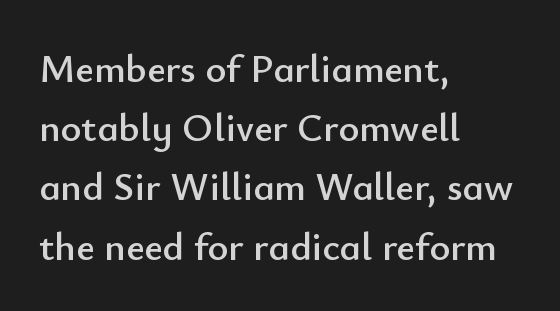
The image shows 40 px sans-serif type, upright; set left-aligned, normal line spacing (1.48x), normal letter spacing, not underlined; low stroke contrast and a small x-height.
